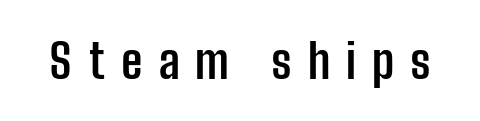
Q: Is the text bold? A: Yes.
Q: Is the text italic (slanted)? A: No, it is upright.
Q: Is the typeface a serif or a sans-serif typeface? A: Sans-serif.
Q: Is the text underlined? A: No.
Q: Is the spacing between letters normal or unusually wide? A: Unusually wide.
Q: Width (condensed, normal, or wide)? A: Condensed.
Q: Stroke contrast? A: Low.
Q: x-height? A: Medium.
Q: Monospaced? A: No.
